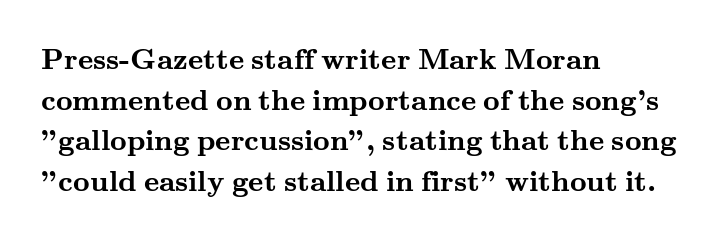
The image shows 29 px semibold, wide serif type, upright; set left-aligned, normal line spacing (1.4x), normal letter spacing, not underlined; medium stroke contrast and a small x-height.
